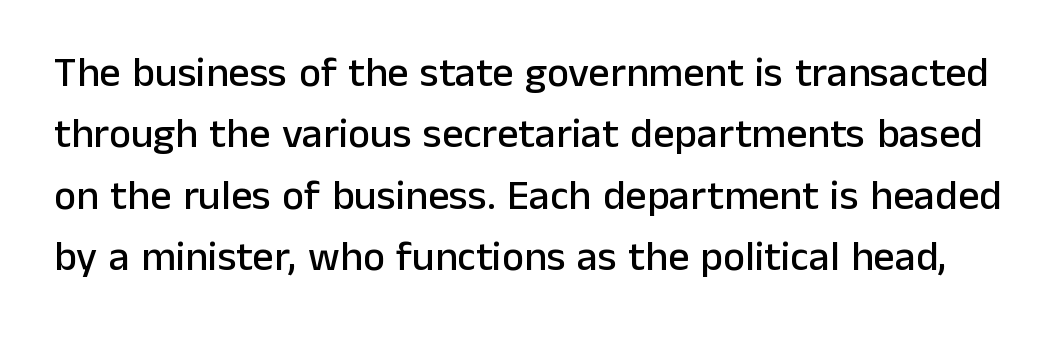
{"serif": "no", "italic": "no", "width": "normal", "stroke_contrast": "low", "x_height": "medium", "monospaced": "no", "underline": "no", "line_spacing": "normal", "line_spacing_ratio": 1.46, "letter_spacing": "normal", "letter_spacing_em": 0.0, "glyph_px": 42}
